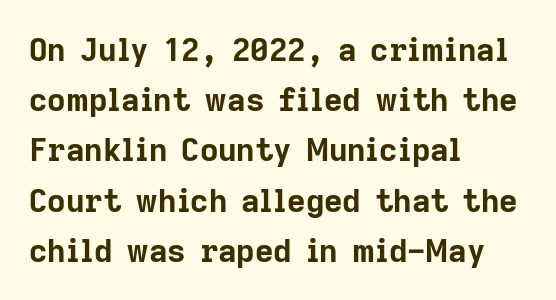
Q: Is the text bold? A: Yes.
Q: Is the text italic (slanted)? A: No, it is upright.
Q: Is the typeface a serif or a sans-serif typeface? A: Sans-serif.
Q: Is the text underlined? A: No.
Q: How is the paragraph aligned? A: Left-aligned.
Q: Is the spacing between letters normal or unusually wide? A: Normal.
Q: Is the spacing between lines tight, normal or loose? A: Normal.
Q: Width (condensed, normal, or wide)? A: Normal.
Q: Stroke contrast? A: Low.
Q: x-height? A: Medium.
Q: Monospaced? A: No.
